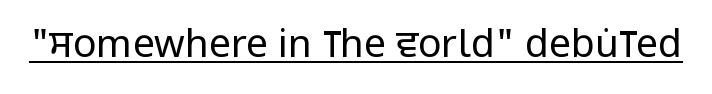
Q: Is the text bold? A: No.
Q: Is the text italic (slanted)? A: No, it is upright.
Q: Is the typeface a serif or a sans-serif typeface? A: Sans-serif.
Q: Is the text underlined? A: Yes.
Q: Is the spacing between letters normal or unusually wide? A: Normal.
Q: Width (condensed, normal, or wide)? A: Condensed.
Q: Stroke contrast? A: Low.
Q: x-height? A: Large.
Q: Monospaced? A: No.
